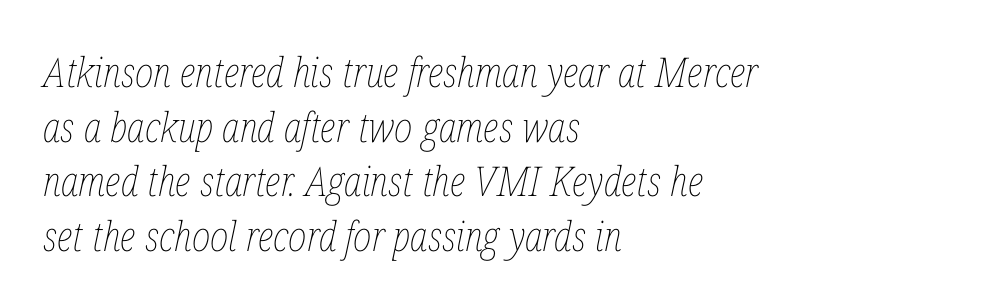
The image shows 41 px thin, condensed type, italic (leaning right); set left-aligned, normal line spacing (1.33x), normal letter spacing, not underlined; low stroke contrast and a medium x-height.
